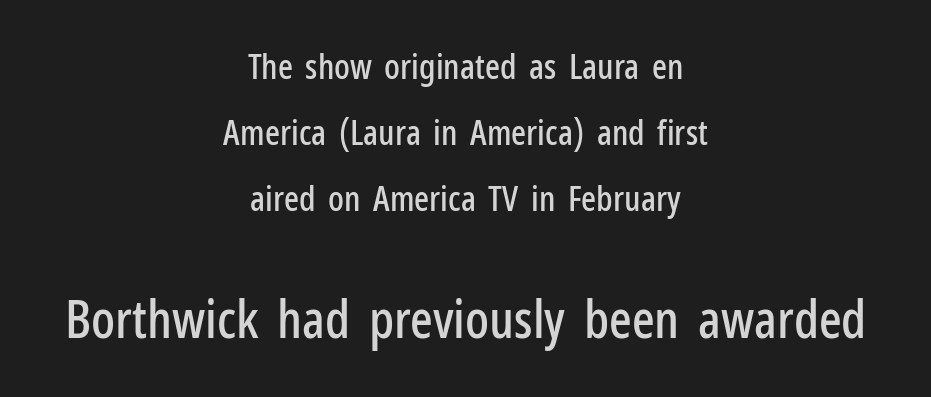
Q: Is the text italic (slanted)? A: No, it is upright.
Q: Is the typeface a serif or a sans-serif typeface? A: Sans-serif.
Q: Is the text underlined? A: No.
Q: How is the paragraph aligned? A: Centered.
Q: Is the spacing between letters normal or unusually wide? A: Normal.
Q: Which block of text is set in a larger size, the first (top) or the second (bottom)? A: The second (bottom) one.
Q: Width (condensed, normal, or wide)? A: Condensed.
Q: Stroke contrast? A: Low.
Q: x-height? A: Medium.
Q: Monospaced? A: No.
